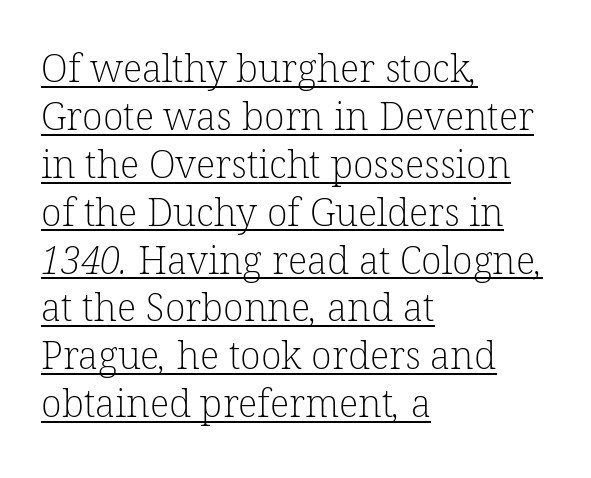
The image shows 38 px light serif type; set left-aligned, normal line spacing (1.26x), normal letter spacing, underlined; low stroke contrast and a medium x-height.
